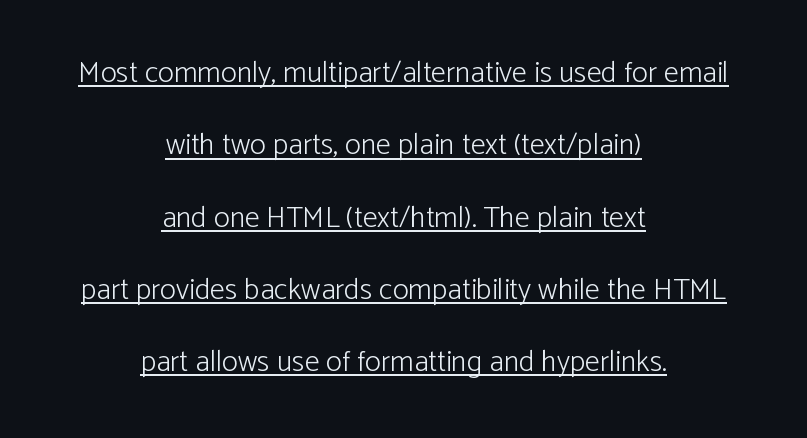
The image shows 30 px light sans-serif type, upright; set centered, loose line spacing (2.41x), normal letter spacing, underlined; low stroke contrast and a medium x-height.
